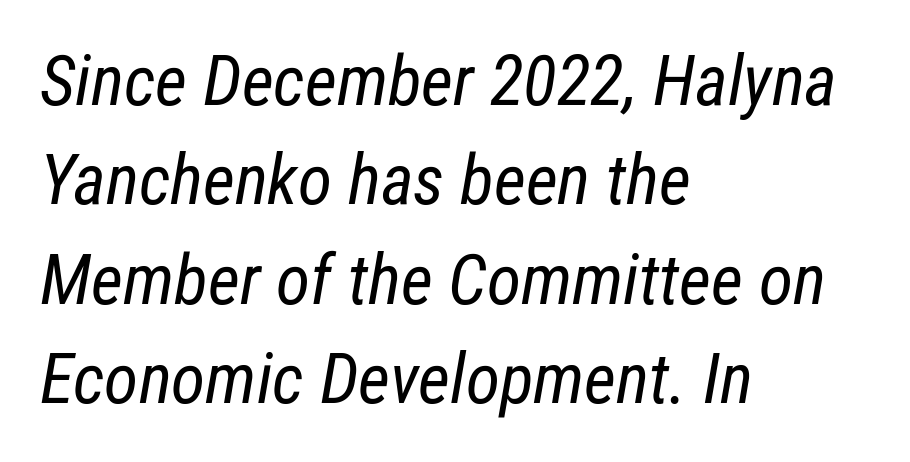
The image shows 70 px regular-weight, condensed type, italic (leaning right); set left-aligned, normal line spacing (1.42x), normal letter spacing, not underlined; low stroke contrast and a medium x-height.
